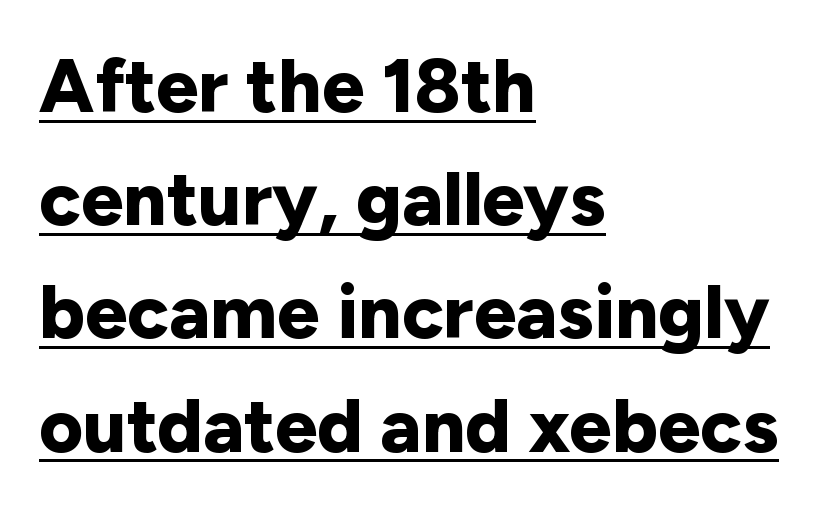
Q: Is the text bold? A: Yes.
Q: Is the text italic (slanted)? A: No, it is upright.
Q: Is the typeface a serif or a sans-serif typeface? A: Sans-serif.
Q: Is the text underlined? A: Yes.
Q: How is the paragraph aligned? A: Left-aligned.
Q: Is the spacing between letters normal or unusually wide? A: Normal.
Q: Is the spacing between lines tight, normal or loose? A: Normal.
Q: Width (condensed, normal, or wide)? A: Normal.
Q: Stroke contrast? A: Low.
Q: x-height? A: Medium.
Q: Monospaced? A: No.
